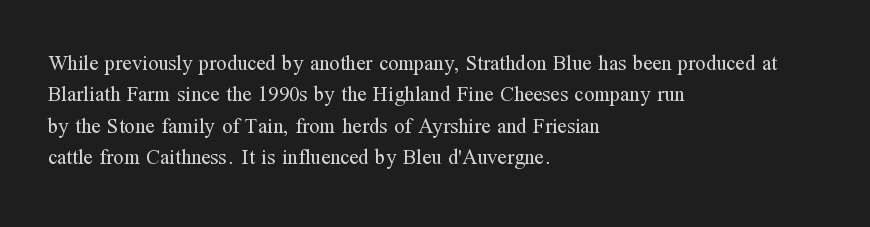
{"italic": "no", "bold": "no", "underline": "no", "align": "left", "line_spacing": "normal", "line_spacing_ratio": 1.49, "letter_spacing": "normal", "letter_spacing_em": 0.0, "glyph_px": 21}
